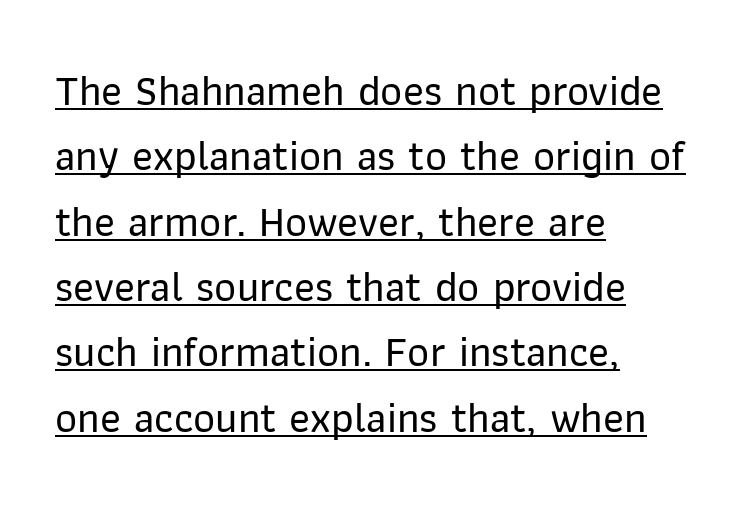
{"serif": "no", "italic": "no", "width": "normal", "stroke_contrast": "low", "x_height": "medium", "monospaced": "no", "underline": "yes", "align": "left", "line_spacing": "normal", "line_spacing_ratio": 1.52, "letter_spacing": "normal", "letter_spacing_em": 0.0, "glyph_px": 43}
